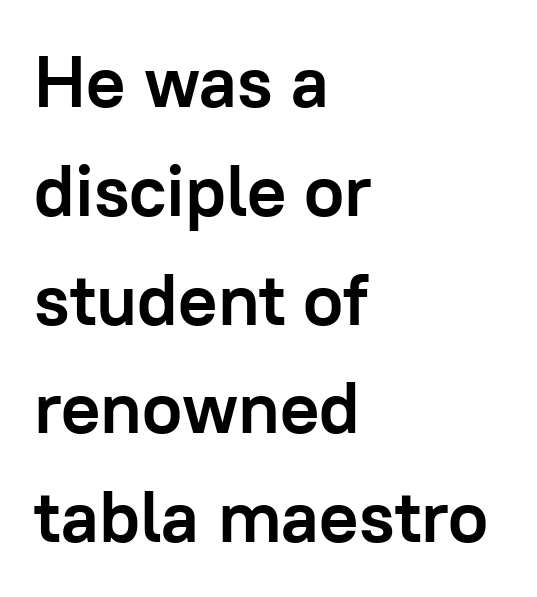
{"serif": "no", "italic": "no", "bold": "yes", "weight": "semibold", "width": "normal", "stroke_contrast": "low", "x_height": "medium", "monospaced": "no", "underline": "no", "align": "left", "line_spacing": "normal", "line_spacing_ratio": 1.49, "letter_spacing": "normal", "letter_spacing_em": 0.0, "glyph_px": 73}
